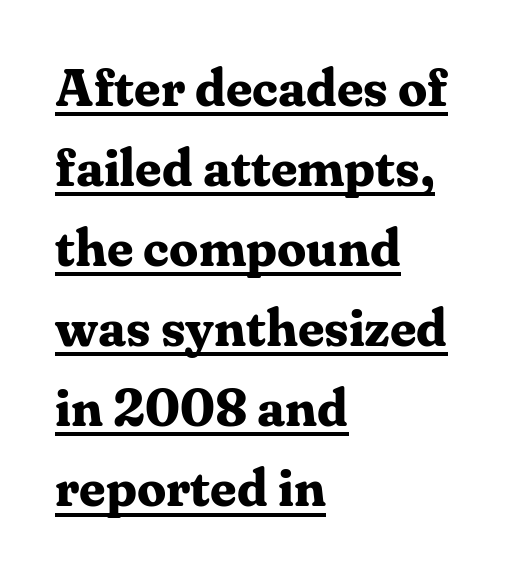
The image shows 52 px bold serif type, upright; set left-aligned, normal line spacing (1.54x), normal letter spacing, underlined; medium stroke contrast and a medium x-height.
